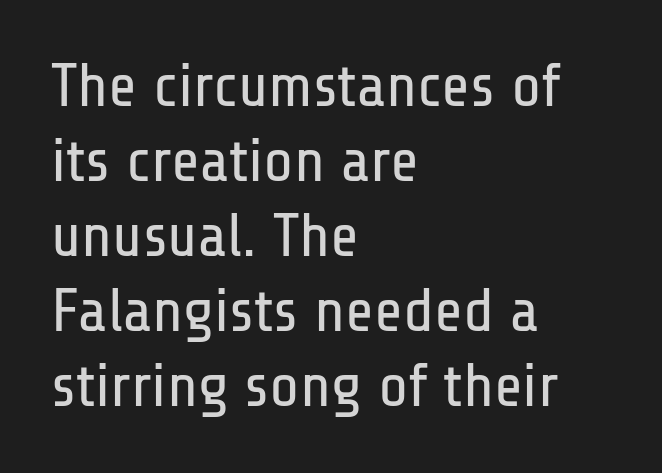
Q: Is the text bold? A: No.
Q: Is the text italic (slanted)? A: No, it is upright.
Q: Is the typeface a serif or a sans-serif typeface? A: Sans-serif.
Q: Is the text underlined? A: No.
Q: How is the paragraph aligned? A: Left-aligned.
Q: Is the spacing between letters normal or unusually wide? A: Normal.
Q: Width (condensed, normal, or wide)? A: Condensed.
Q: Stroke contrast? A: Low.
Q: x-height? A: Medium.
Q: Monospaced? A: No.
